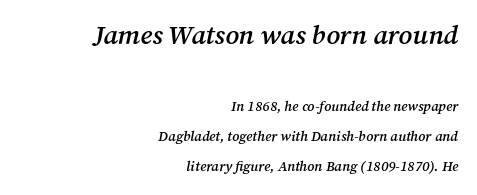
Q: Is the text bold? A: Semi-bold.
Q: Is the text italic (slanted)? A: Yes, it leans right by about 12 degrees.
Q: Is the text underlined? A: No.
Q: How is the paragraph aligned? A: Right-aligned.
Q: Is the spacing between letters normal or unusually wide? A: Normal.
Q: Is the spacing between lines tight, normal or loose? A: Loose.
Q: Which block of text is set in a larger size, the first (top) or the second (bottom)? A: The first (top) one.
